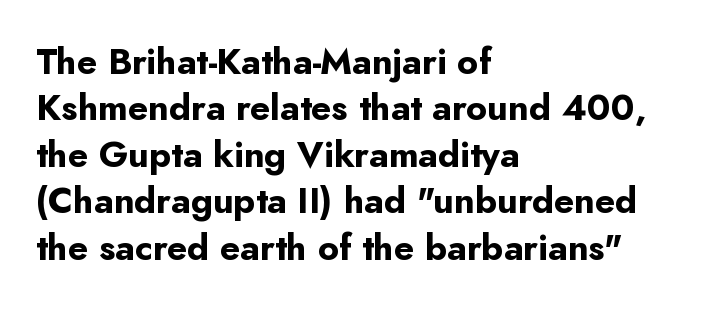
In terms of weight, the rendering is a true, heavy bold. Does the copy run flush right? No — it runs flush left. The passage shown is typed in a proportional face where columns would drift. Check under the words: just untouched page.
